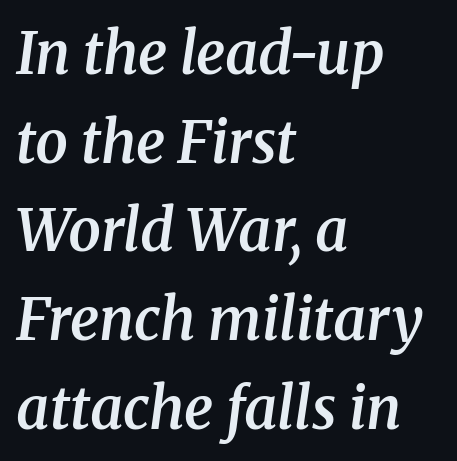
Standard letterfit; no display-style spreading of the glyphs. Quick note: italic. Bare-footed words on every line. Look at the bottom of the vertical strokes: they flare into serifs here. Line beginnings align vertically; line endings do not. Spacing verdict: proportional, widths tailored to each character.
